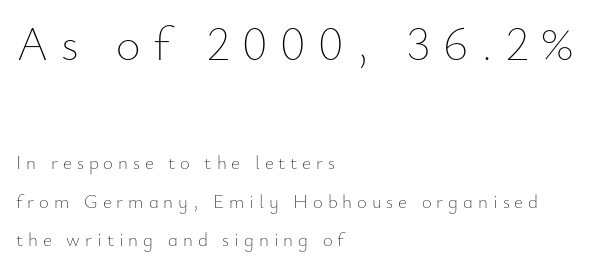
The image shows 48 px thin type, upright; set left-aligned, loose line spacing (2.02x), unusually wide letter spacing (+0.26 em), not underlined; the first (top) block is 2.53x larger; low stroke contrast and a small x-height.
